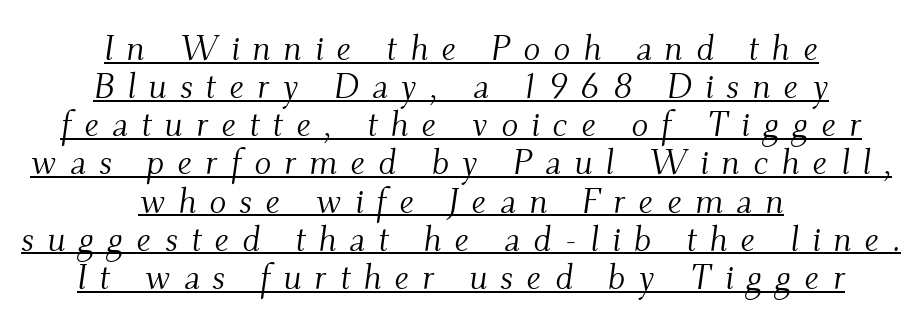
The rendering uses a small line-height, squeezing the rows. The horizontal fit of the characters is loose and conspicuously gappy. The passage shown is typeset with a serif family. This rendering features underlined lettering. Weight: in the light-to-regular range. Varying glyph widths throughout — classic text-font behaviour.
